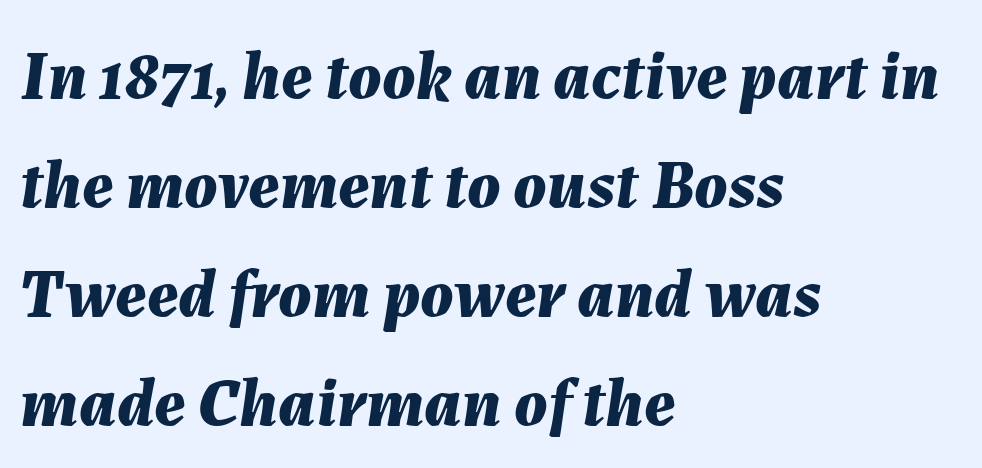
The image shows 69 px bold type, italic (leaning right); set left-aligned, normal line spacing (1.58x), normal letter spacing, not underlined; medium stroke contrast and a medium x-height.
